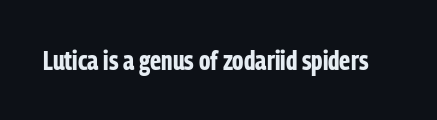
What stands out about the letter spacing? Nothing — it is the standard amount. No italicization has been applied; the sample stays upright. The gap between lines stays unmarked. Thick stems and heavy bowls — unmistakably bold.
